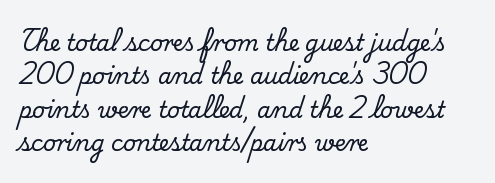
The image shows 22 px text type; set left-aligned, normal line spacing (1.52x), normal letter spacing, not underlined.
